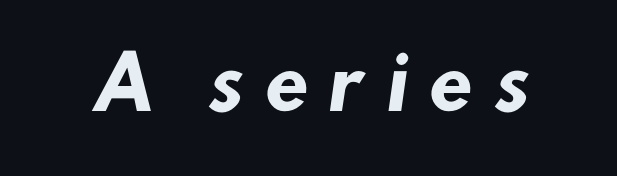
The image shows 73 px heavy sans-serif type; set unusually wide letter spacing (+0.26 em), not underlined; low stroke contrast and a small x-height.
